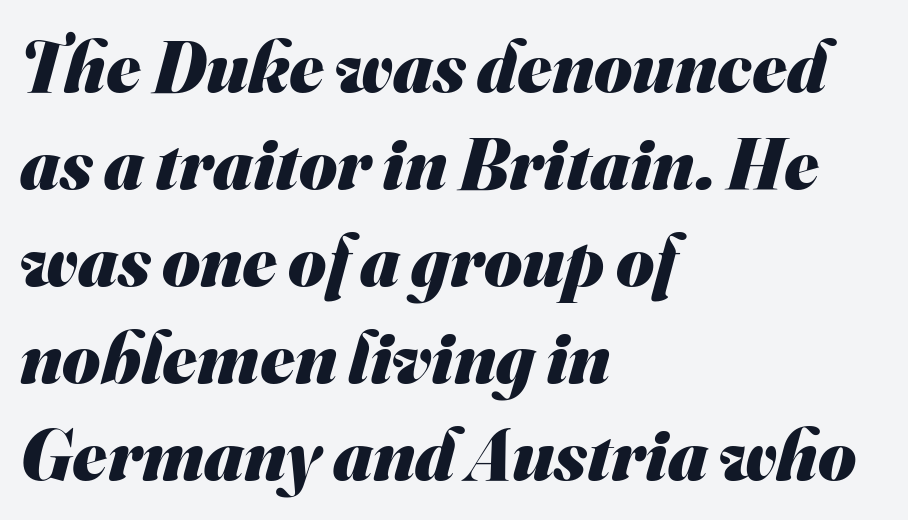
Bold? Absolutely — the strokes are thick and heavy. Nothing sits at the stroke ends, so this counts as sans-serif. You could call the tracking neutral — neither tight nor loose. Check under the words: just untouched page. The rendering uses natural spacing where letterforms have individual widths.
